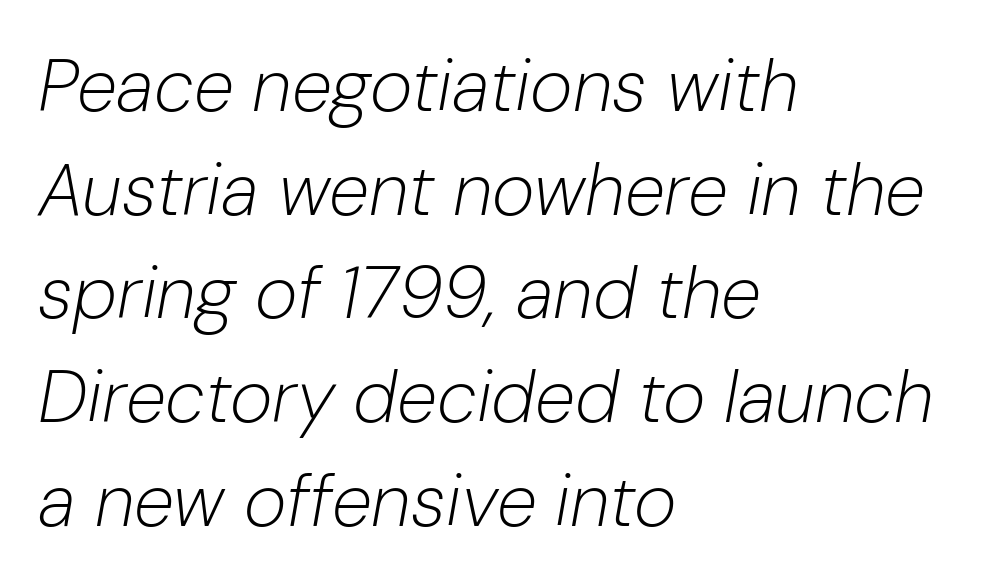
In CSS terms this would be text-align: left. Here the designer chose a conventional face with non-uniform glyph widths. Bold? No — there's no thickening of the strokes. Underlining? Definitely not there.
